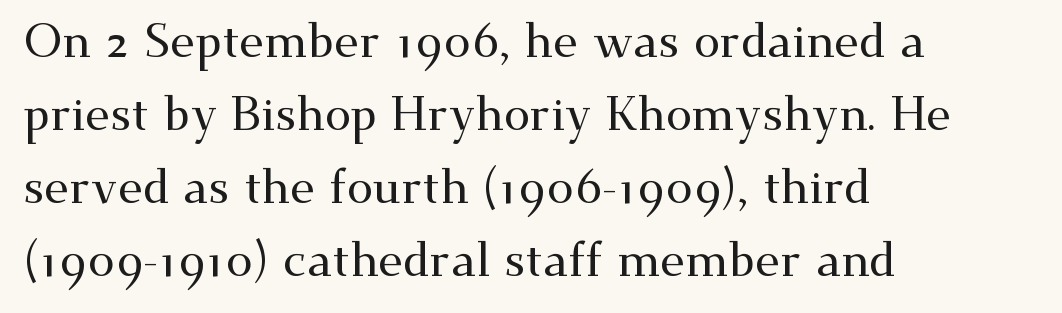
The image shows 47 px wide serif type, upright; set left-aligned, normal line spacing (1.55x), normal letter spacing, not underlined; medium stroke contrast and a small x-height.
